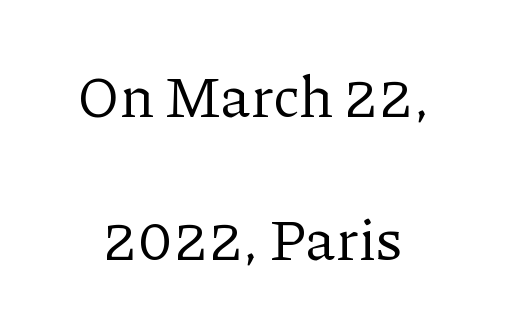
Counters stay open thanks to moderate or lighter strokes. The passage shown is typeset with a serif family. Letter spacing: default. Posture: upright roman. Varying glyph widths throughout — classic text-font behaviour. These lines stand farther apart than default settings would place them.
